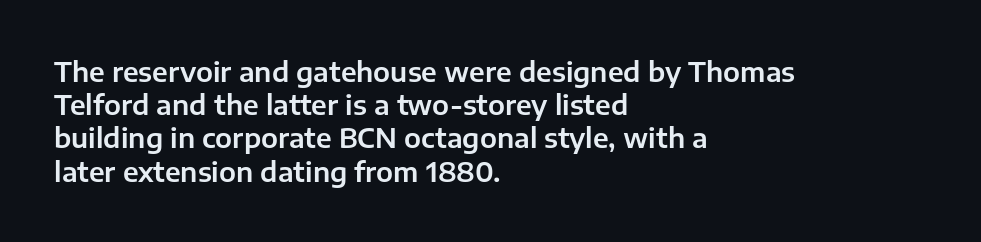
Q: Is the text italic (slanted)? A: No, it is upright.
Q: Is the text underlined? A: No.
Q: How is the paragraph aligned? A: Left-aligned.
Q: Is the spacing between letters normal or unusually wide? A: Normal.
